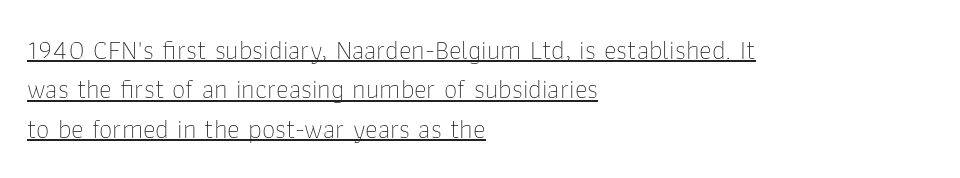
Q: Is the text bold? A: No.
Q: Is the text italic (slanted)? A: No, it is upright.
Q: Is the text underlined? A: Yes.
Q: How is the paragraph aligned? A: Left-aligned.
Q: Is the spacing between letters normal or unusually wide? A: Normal.
Q: Is the spacing between lines tight, normal or loose? A: Normal.
